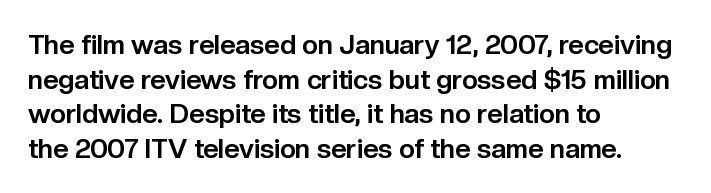
{"italic": "no", "bold": "yes", "underline": "no", "align": "left", "line_spacing": "normal", "line_spacing_ratio": 1.28, "letter_spacing": "normal", "letter_spacing_em": 0.0, "glyph_px": 27}
